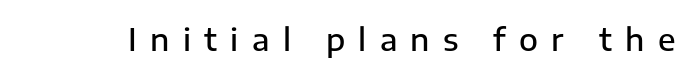
Words appear elongated and porous because spacing is wide. The letters are semibold — heavier than regular but short of a full bold. The type family on display is of the sans-serif kind. Do the characters align in a grid? No, the font is proportional.
